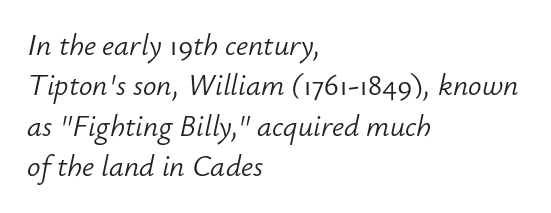
The image shows 30 px light type, italic (leaning right); set left-aligned, normal line spacing (1.35x), normal letter spacing, not underlined; low stroke contrast and a small x-height.
